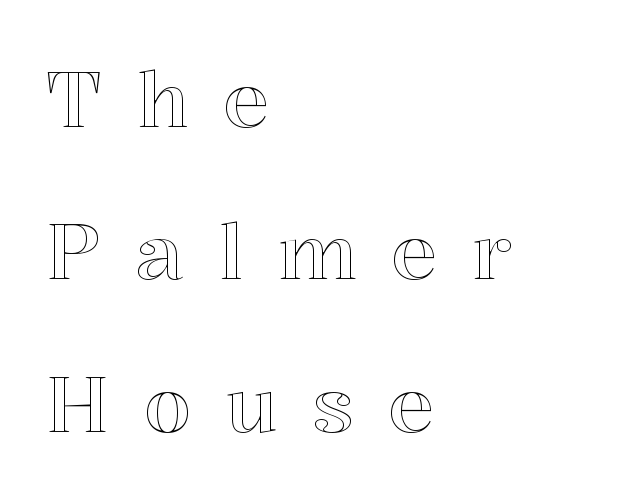
Q: Is the text italic (slanted)? A: No, it is upright.
Q: Is the text underlined? A: No.
Q: How is the paragraph aligned? A: Left-aligned.
Q: Is the spacing between letters normal or unusually wide? A: Unusually wide.
Q: Is the spacing between lines tight, normal or loose? A: Loose.
Q: Width (condensed, normal, or wide)? A: Normal.
Q: x-height? A: Medium.
Q: Monospaced? A: No.
